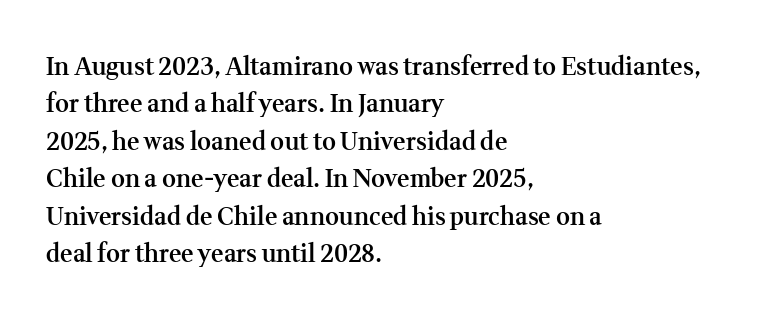
{"italic": "no", "bold": "semi", "underline": "no", "align": "left", "line_spacing": "normal", "line_spacing_ratio": 1.56, "letter_spacing": "normal", "letter_spacing_em": 0.0, "glyph_px": 24}
